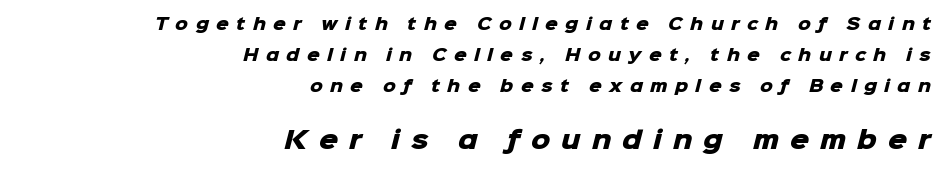
The image shows 24 px bold type; set right-aligned, loose line spacing (1.94x), unusually wide letter spacing (+0.46 em), not underlined; the second (bottom) block is 1.5x larger.
